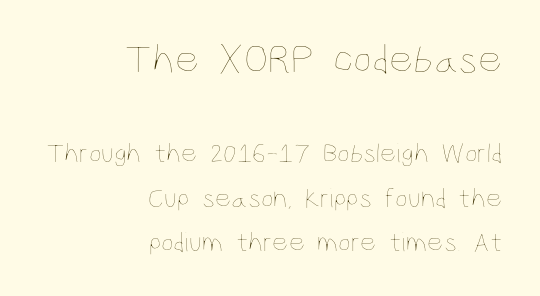
The image shows 42 px thin, condensed type, upright; set right-aligned, normal line spacing (1.6x), normal letter spacing, not underlined; the first (top) block is 1.5x larger; low stroke contrast and a large x-height.
